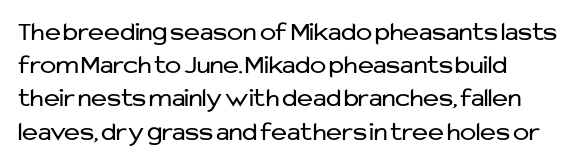
{"italic": "no", "bold": "no", "underline": "no", "align": "left", "line_spacing_ratio": 1.23, "letter_spacing": "normal", "letter_spacing_em": 0.0, "glyph_px": 27}
